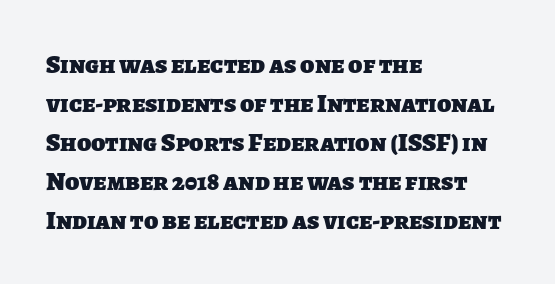
The foot of each line stays bare and open. Standard letterfit; no display-style spreading of the glyphs. Quick note: interline space is typical. If you drew a ruler down the left edge, every line would touch it.
